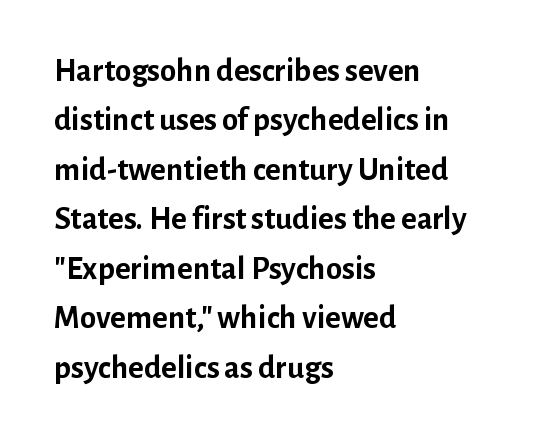
The image shows 33 px semibold sans-serif type, upright; set left-aligned, normal line spacing (1.5x), normal letter spacing, not underlined; low stroke contrast and a medium x-height.
